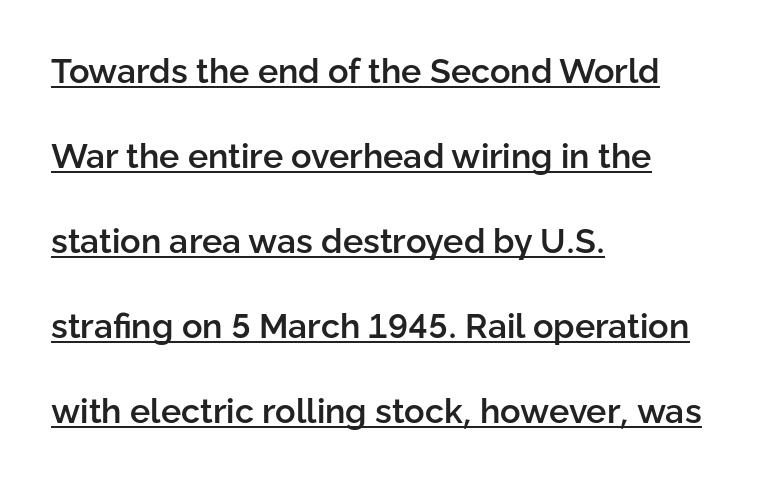
Q: Is the text bold? A: Semi-bold.
Q: Is the text italic (slanted)? A: No, it is upright.
Q: Is the typeface a serif or a sans-serif typeface? A: Sans-serif.
Q: Is the text underlined? A: Yes.
Q: How is the paragraph aligned? A: Left-aligned.
Q: Is the spacing between letters normal or unusually wide? A: Normal.
Q: Is the spacing between lines tight, normal or loose? A: Loose.
Q: Width (condensed, normal, or wide)? A: Normal.
Q: Stroke contrast? A: Low.
Q: x-height? A: Medium.
Q: Monospaced? A: No.
